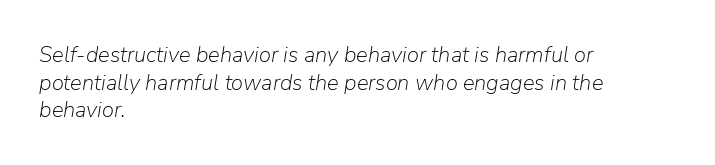
{"italic": "yes", "lean": "right", "slant_degrees": 9, "bold": "no", "underline": "no", "align": "left", "line_spacing": "normal", "line_spacing_ratio": 1.26, "letter_spacing": "normal", "letter_spacing_em": 0.0, "glyph_px": 22}
